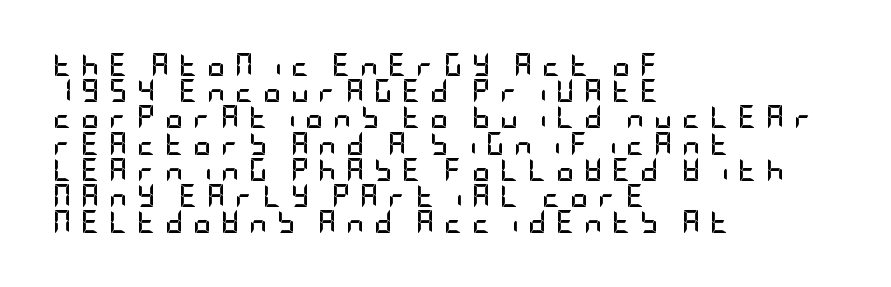
The image shows 23 px bold type, upright; set left-aligned, tight line spacing (1.14x), unusually wide letter spacing (+0.4 em), not underlined.
